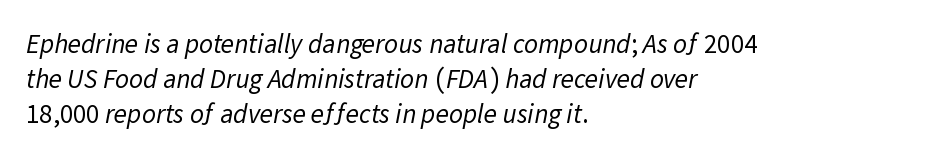
The image shows 27 px text type; set left-aligned, normal line spacing (1.29x), normal letter spacing, not underlined.
